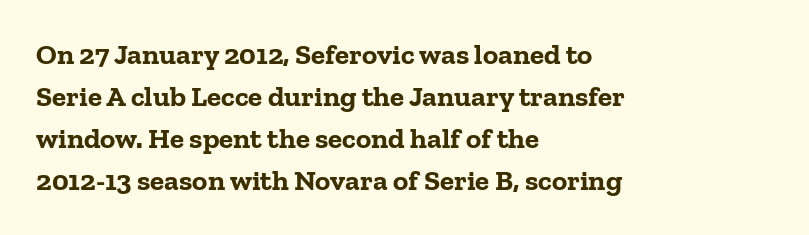
The image shows 29 px bold serif type, upright; set left-aligned, normal line spacing (1.45x), normal letter spacing, not underlined; low stroke contrast and a medium x-height.
